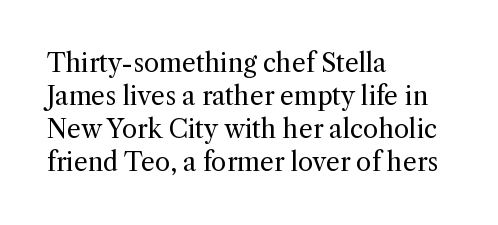
The image shows 25 px text type, upright; set left-aligned, normal line spacing (1.32x), normal letter spacing, not underlined.
